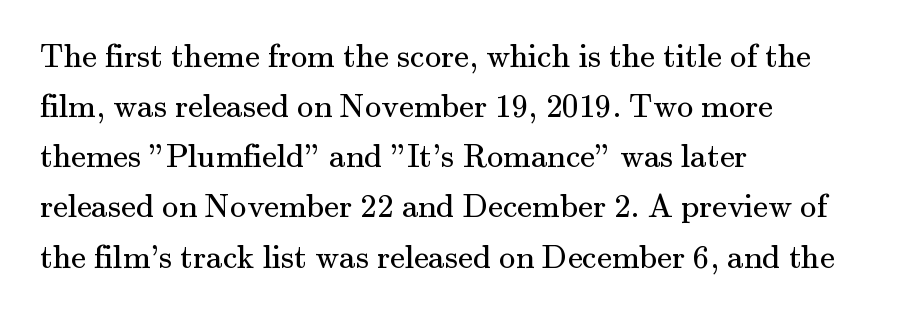
The image shows 33 px regular-weight serif type, upright; set left-aligned, normal line spacing (1.52x), normal letter spacing, not underlined; medium stroke contrast and a small x-height.
